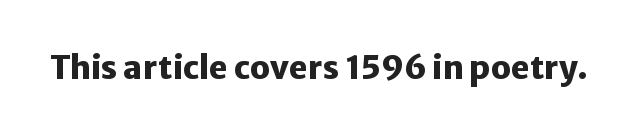
{"serif": "no", "italic": "no", "bold": "yes", "weight": "heavy", "width": "normal", "stroke_contrast": "low", "x_height": "medium", "monospaced": "no", "underline": "no", "letter_spacing": "normal", "letter_spacing_em": 0.0, "glyph_px": 32}
